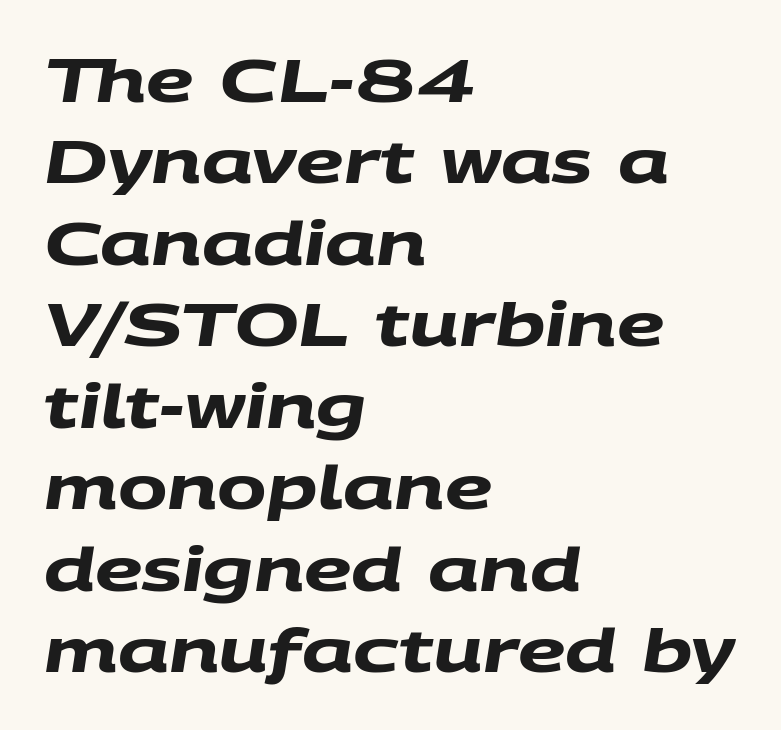
The image shows 59 px heavy, wide sans-serif type; set left-aligned, normal line spacing (1.38x), normal letter spacing, not underlined; medium stroke contrast and a large x-height.
